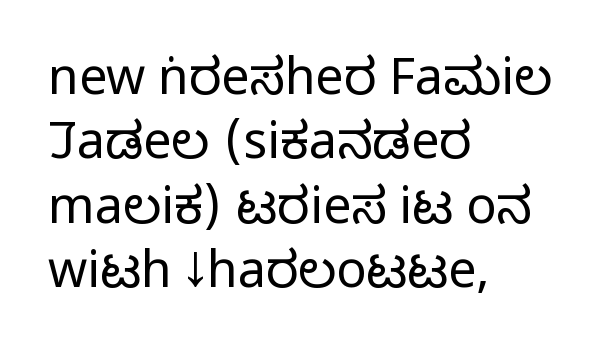
{"serif": "no", "italic": "no", "bold": "no", "weight": "regular", "width": "condensed", "stroke_contrast": "low", "x_height": "large", "monospaced": "no", "underline": "no", "align": "left", "line_spacing": "normal", "line_spacing_ratio": 1.29, "letter_spacing": "normal", "letter_spacing_em": 0.0, "glyph_px": 50}
